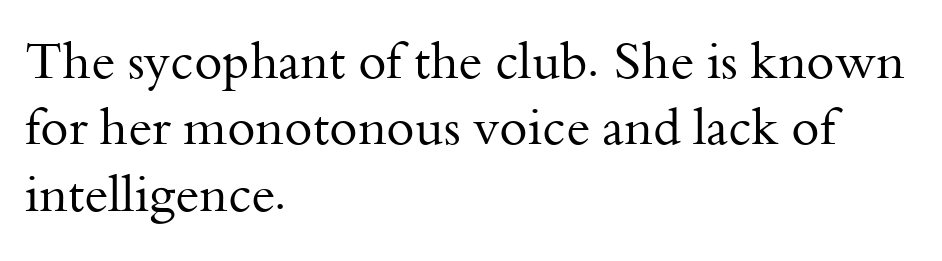
{"serif": "yes", "italic": "no", "bold": "no", "weight": "regular", "width": "normal", "stroke_contrast": "medium", "x_height": "small", "monospaced": "no", "underline": "no", "align": "left", "line_spacing": "normal", "line_spacing_ratio": 1.3, "letter_spacing": "normal", "letter_spacing_em": 0.0, "glyph_px": 51}
